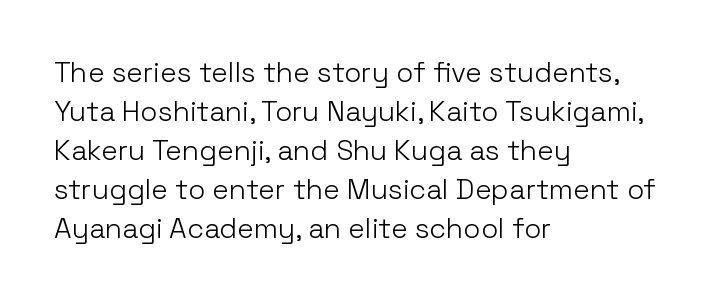
Here the glyphs are tracked normally, forming tight word shapes. Look at the bottom of the vertical strokes: they stop flat, with no serifs. A roman cut, with each character standing at attention. Reading down the column, the eye jumps a familiar distance to each next line. Underlining? Definitely not there. The letters advance in unequal steps, a hallmark of proportional type.
